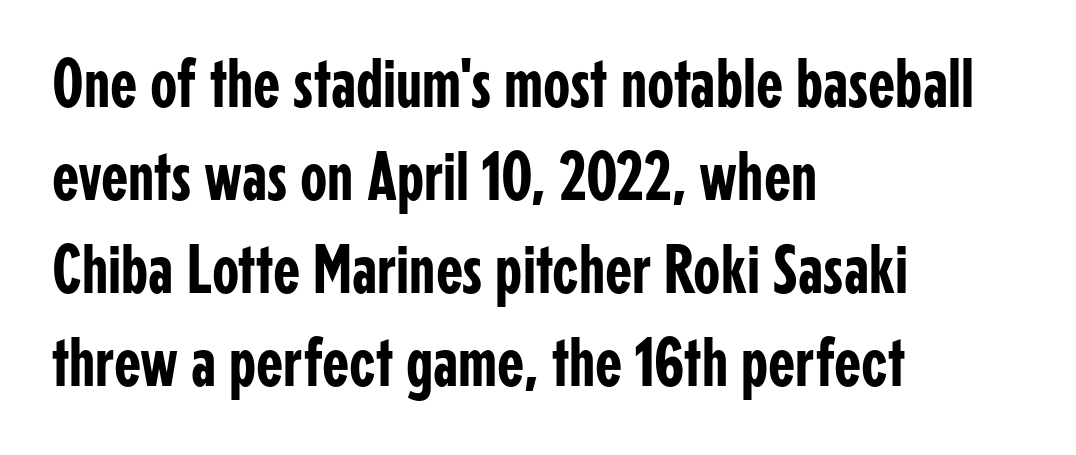
{"serif": "no", "italic": "no", "width": "condensed", "stroke_contrast": "low", "x_height": "medium", "monospaced": "no", "underline": "no", "align": "left", "line_spacing": "normal", "line_spacing_ratio": 1.33, "letter_spacing": "normal", "letter_spacing_em": 0.0, "glyph_px": 70}
